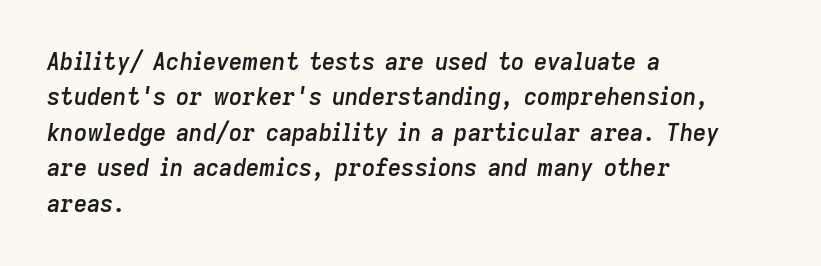
Q: Is the text bold? A: Semi-bold.
Q: Is the text italic (slanted)? A: Yes, it leans right by about 9 degrees.
Q: Is the text underlined? A: No.
Q: How is the paragraph aligned? A: Left-aligned.
Q: Is the spacing between letters normal or unusually wide? A: Normal.
Q: Is the spacing between lines tight, normal or loose? A: Normal.
